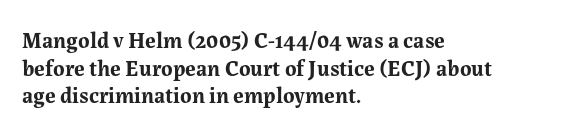
These words are printed bold, with thick strokes throughout. The string is rendered with underlining switched off. What's the leading like? Ordinary, nothing unusual. Tracking value appears to be zero — textbook default spacing. This rendering uses left alignment, leaving the right contour irregular. Every stem runs plumb, perpendicular to the baseline.
